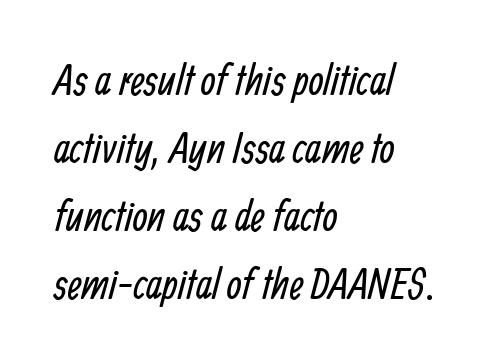
The image shows 43 px regular-weight, condensed sans-serif type; set left-aligned, normal line spacing (1.58x), normal letter spacing, not underlined; low stroke contrast and a medium x-height.
